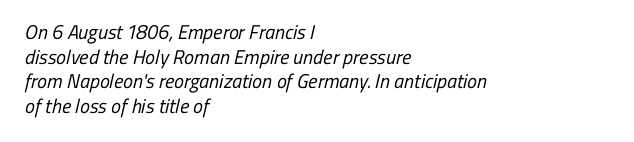
The image shows 20 px text type; set left-aligned, line spacing 1.23x, normal letter spacing, not underlined.
